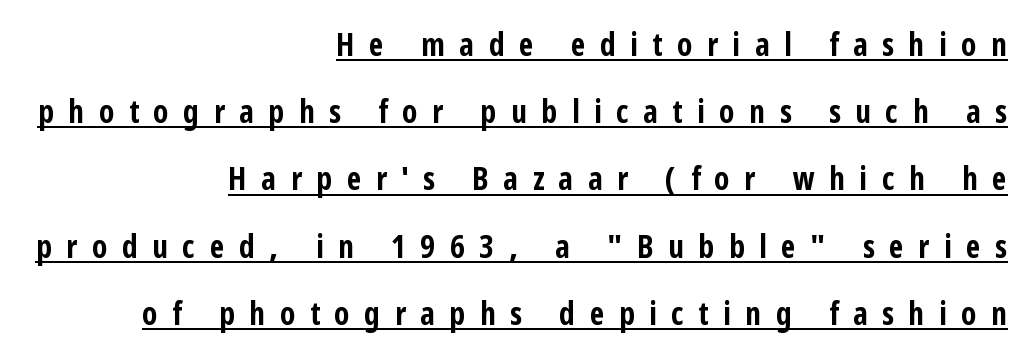
Q: Is the text bold? A: Yes.
Q: Is the text italic (slanted)? A: No, it is upright.
Q: Is the typeface a serif or a sans-serif typeface? A: Sans-serif.
Q: Is the text underlined? A: Yes.
Q: How is the paragraph aligned? A: Right-aligned.
Q: Is the spacing between letters normal or unusually wide? A: Unusually wide.
Q: Is the spacing between lines tight, normal or loose? A: Loose.
Q: Width (condensed, normal, or wide)? A: Condensed.
Q: Stroke contrast? A: Low.
Q: x-height? A: Medium.
Q: Monospaced? A: No.
